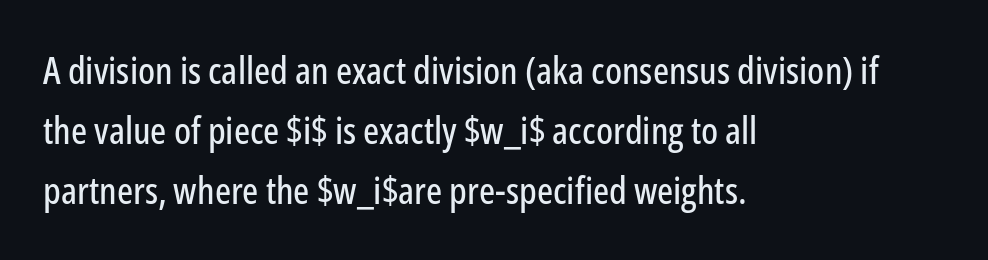
{"serif": "no", "italic": "no", "width": "condensed", "stroke_contrast": "low", "x_height": "medium", "monospaced": "no", "underline": "no", "align": "left", "line_spacing": "normal", "line_spacing_ratio": 1.58, "letter_spacing": "normal", "letter_spacing_em": 0.0, "glyph_px": 38}
